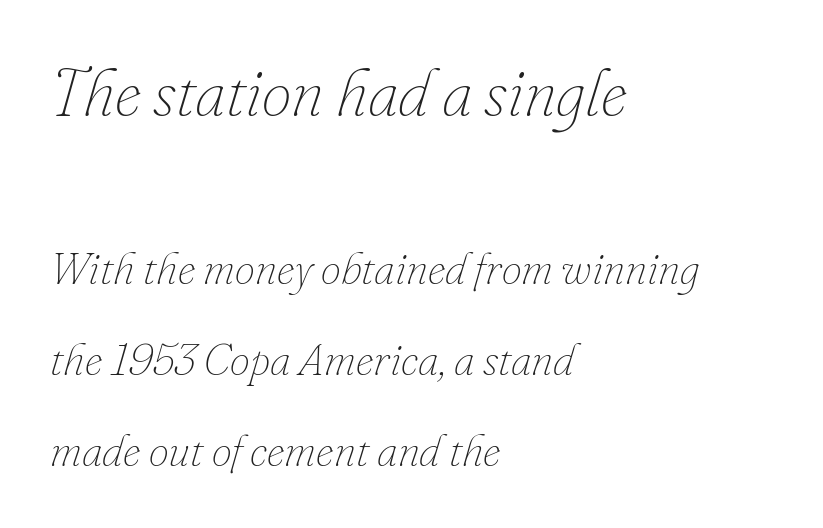
The image shows 67 px thin type, italic (leaning right); set left-aligned, loose line spacing (2.02x), normal letter spacing, not underlined; the first (top) block is 1.49x larger; low stroke contrast and a small x-height.
